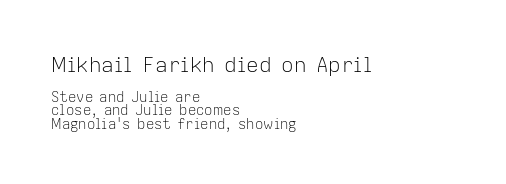
Q: Is the text bold? A: No.
Q: Is the text italic (slanted)? A: No, it is upright.
Q: Is the text underlined? A: No.
Q: How is the paragraph aligned? A: Left-aligned.
Q: Is the spacing between letters normal or unusually wide? A: Normal.
Q: Is the spacing between lines tight, normal or loose? A: Tight.
Q: Which block of text is set in a larger size, the first (top) or the second (bottom)? A: The first (top) one.
